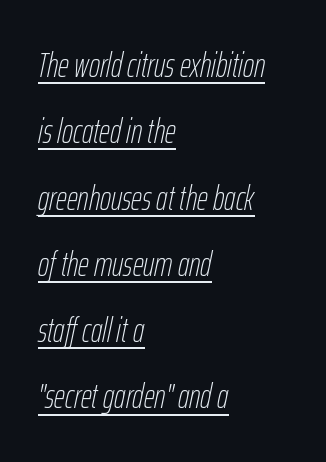
The lines are quadded left. Tall strokes in this sample are angled rather than plumb. Caption: lettering with a line underneath. The passage shown stacks its lines with a broad gap.
